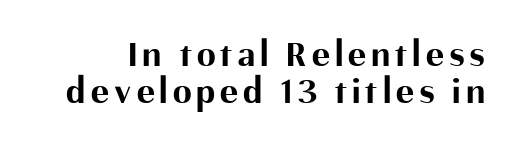
Q: Is the text bold? A: Yes.
Q: Is the text italic (slanted)? A: No, it is upright.
Q: Is the typeface a serif or a sans-serif typeface? A: Sans-serif.
Q: Is the text underlined? A: No.
Q: Is the spacing between lines tight, normal or loose? A: Tight.
Q: Width (condensed, normal, or wide)? A: Normal.
Q: Stroke contrast? A: Medium.
Q: x-height? A: Medium.
Q: Monospaced? A: No.
